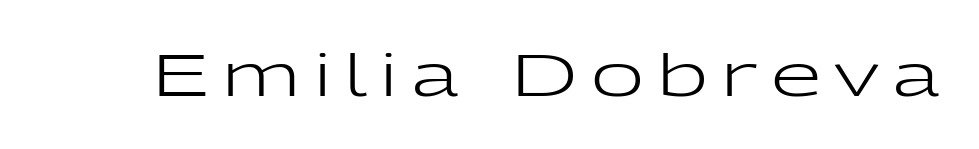
Q: Is the text bold? A: No.
Q: Is the text italic (slanted)? A: No, it is upright.
Q: Is the typeface a serif or a sans-serif typeface? A: Sans-serif.
Q: Is the text underlined? A: No.
Q: Is the spacing between letters normal or unusually wide? A: Unusually wide.
Q: Width (condensed, normal, or wide)? A: Wide.
Q: Stroke contrast? A: Low.
Q: x-height? A: Medium.
Q: Monospaced? A: No.
